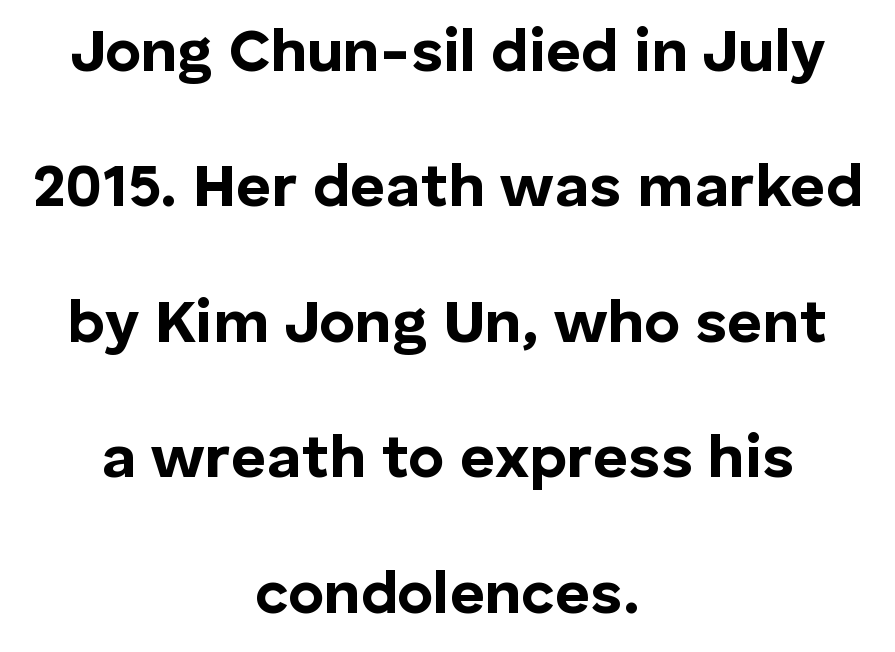
Students, this is bold: see how much ink each stroke carries. Observe the ordinary spacing: letters are neighbours, not strangers. No word sits above an underline. Font category for this specimen: sans-serif. The text block is weighted toward neither margin, spreading evenly from the middle. The space between consecutive lines is lavish.
